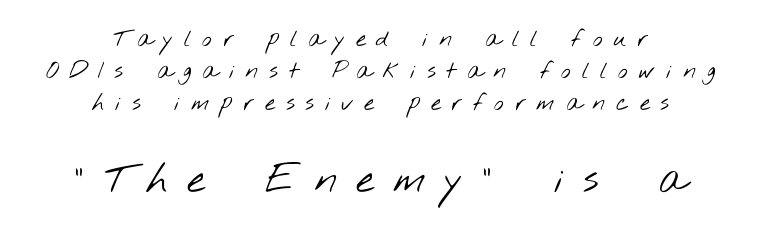
This block has exactly the height ordinary leading produces. Glance below the letters and you will spot only blank space. Unlike a traditional serif, this face leaves its strokes unadorned. Weight class: somewhere from thin through regular.
